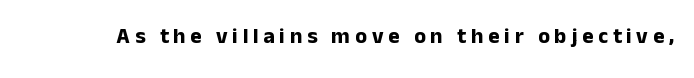
The image shows 22 px bold type, upright; set unusually wide letter spacing (+0.21 em), not underlined.
